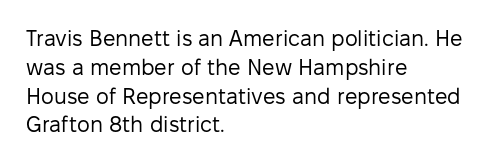
No extra ink here — the face is not bold. The ragged edge is on the right, which tells us the setting is flush left. Decoration check: the copy has no underline. Between one letter and the next there's only the usual sliver of space. No italicization has been applied; the sample stays upright. Successive baselines arrive at the customary interval.
